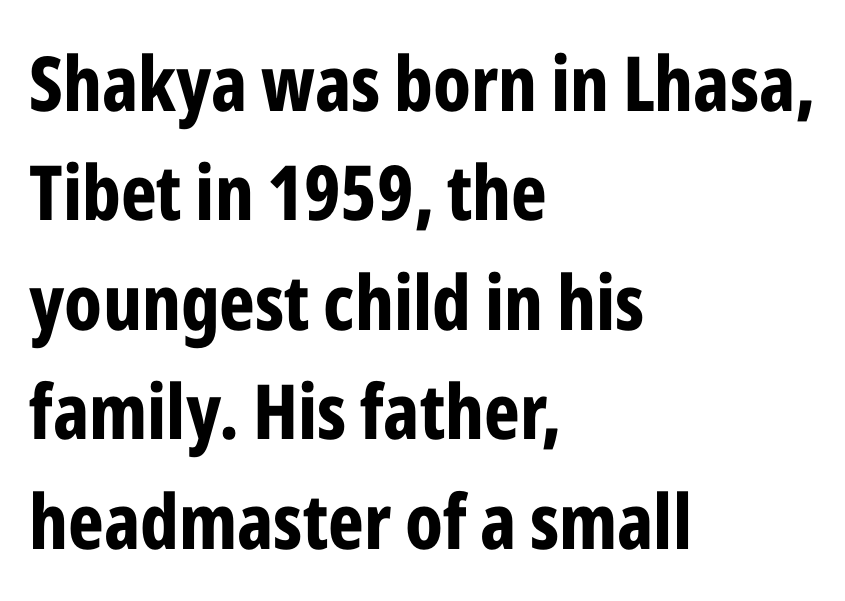
Q: Is the text bold? A: Yes.
Q: Is the text italic (slanted)? A: No, it is upright.
Q: Is the typeface a serif or a sans-serif typeface? A: Sans-serif.
Q: Is the text underlined? A: No.
Q: How is the paragraph aligned? A: Left-aligned.
Q: Is the spacing between letters normal or unusually wide? A: Normal.
Q: Is the spacing between lines tight, normal or loose? A: Normal.
Q: Width (condensed, normal, or wide)? A: Condensed.
Q: Stroke contrast? A: Low.
Q: x-height? A: Medium.
Q: Monospaced? A: No.
